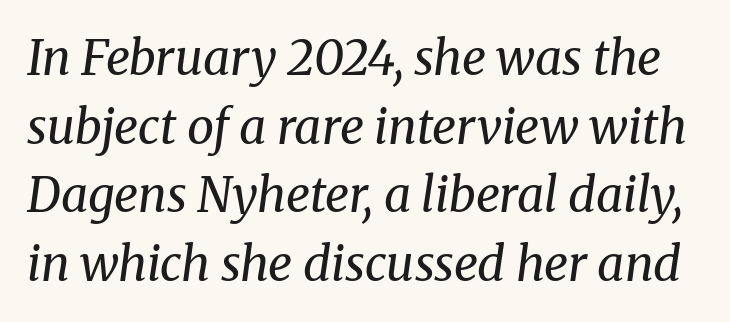
Q: Is the text bold? A: No.
Q: Is the text italic (slanted)? A: Yes, it leans right by about 8 degrees.
Q: Is the typeface a serif or a sans-serif typeface? A: Serif.
Q: Is the text underlined? A: No.
Q: Is the spacing between letters normal or unusually wide? A: Normal.
Q: Is the spacing between lines tight, normal or loose? A: Normal.
Q: Width (condensed, normal, or wide)? A: Normal.
Q: Stroke contrast? A: Medium.
Q: x-height? A: Medium.
Q: Monospaced? A: No.
